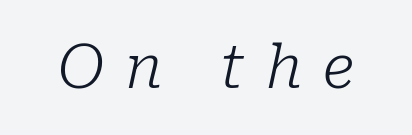
Looks like regular typesetting: each glyph gets only the width it needs. Between one letter and the next there's a generous, obvious gap. No letter is thick-stroked: the sample isn't bold. Small tapered or slab feet sit at the stroke ends, so this counts as serif.
